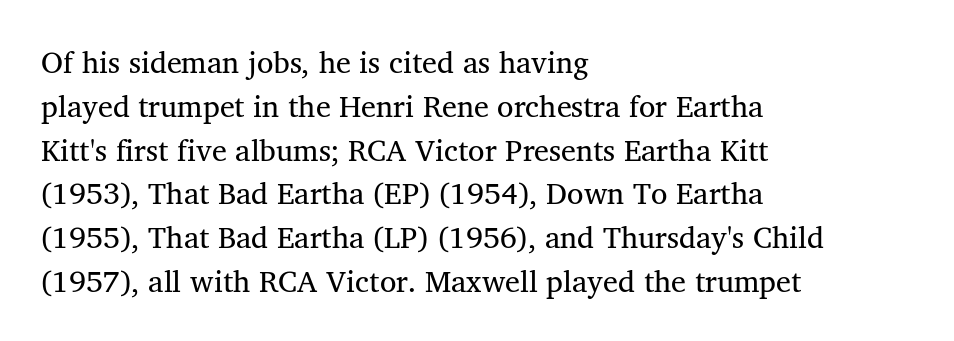
The image shows 30 px regular-weight serif type, upright; set left-aligned, normal line spacing (1.46x), normal letter spacing, not underlined; medium stroke contrast and a medium x-height.
